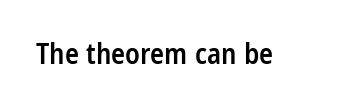
{"serif": "no", "italic": "no", "bold": "semi", "weight": "semibold", "width": "condensed", "stroke_contrast": "low", "x_height": "large", "monospaced": "no", "underline": "no", "letter_spacing": "normal", "letter_spacing_em": 0.0, "glyph_px": 29}
